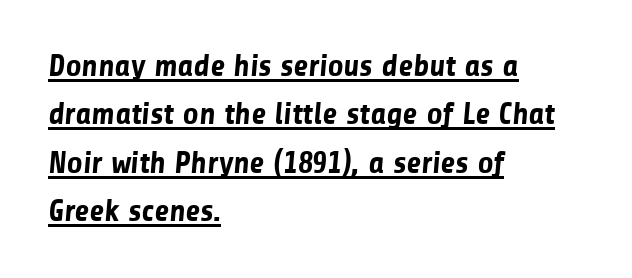
Q: Is the text bold? A: Yes.
Q: Is the typeface a serif or a sans-serif typeface? A: Sans-serif.
Q: Is the text underlined? A: Yes.
Q: How is the paragraph aligned? A: Left-aligned.
Q: Is the spacing between letters normal or unusually wide? A: Normal.
Q: Is the spacing between lines tight, normal or loose? A: Normal.
Q: Width (condensed, normal, or wide)? A: Normal.
Q: Stroke contrast? A: Low.
Q: x-height? A: Medium.
Q: Monospaced? A: No.
